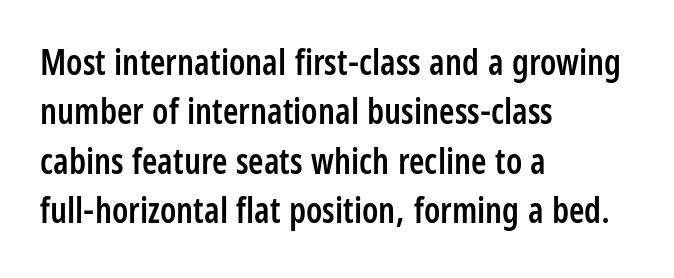
The space between consecutive lines is moderate. The area under the type is left untouched. Note the varied advance widths — an 'i' is clearly narrower than an 'm'. Typographic density is moderately raised because the face is semibold. Does extra space separate the letters? No, they use regular spacing. Horizontally, the lines are justified to the leading edge only.
